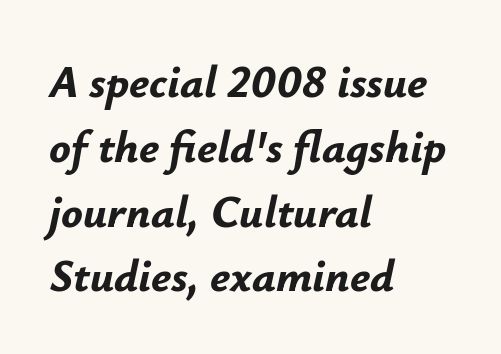
This sample uses plain, unmodified letter spacing. The rendering uses natural spacing where letterforms have individual widths. The rag falls on the right side of this text block. The passage shown is emphatically bold.
